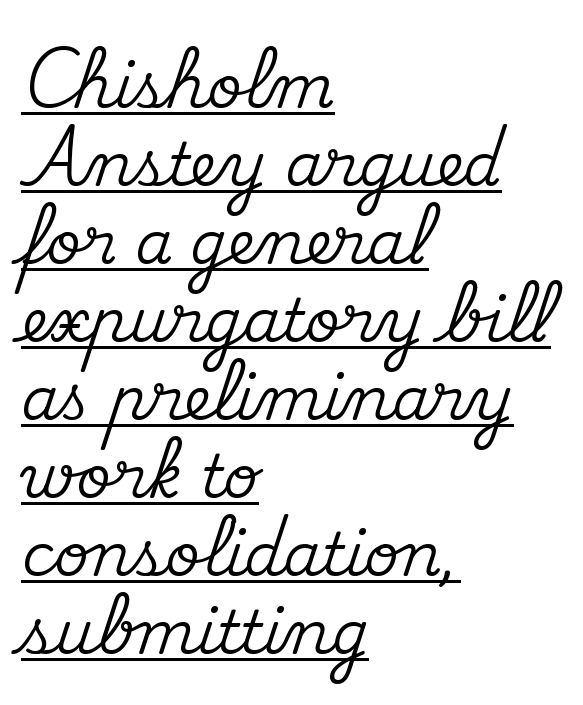
The image shows 60 px serif type; set left-aligned, normal line spacing (1.3x), normal letter spacing, underlined; medium stroke contrast and a small x-height.
